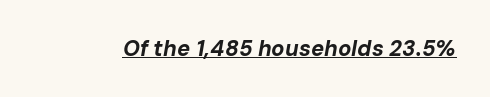
You'd pick this weight for a headline — it's a proper bold. The whole block is typeset with a tilt. These characters rest on top of a visible drawn line. What stands out about the letter spacing? Nothing — it is the standard amount.
